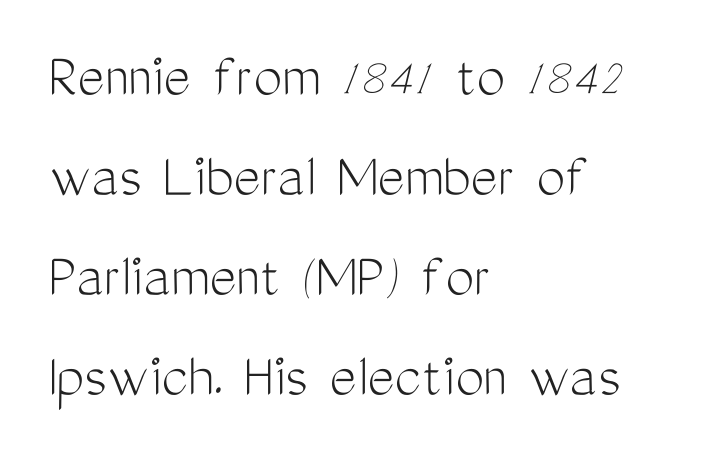
Letters rest on an invisible, unmarked baseline. The rows are spaced the way most documents space them. Here the glyphs are tracked normally, forming tight word shapes. Each letter keeps its own natural width here, so spacing adapts to shape. The type sits square on the baseline with zero lean.
